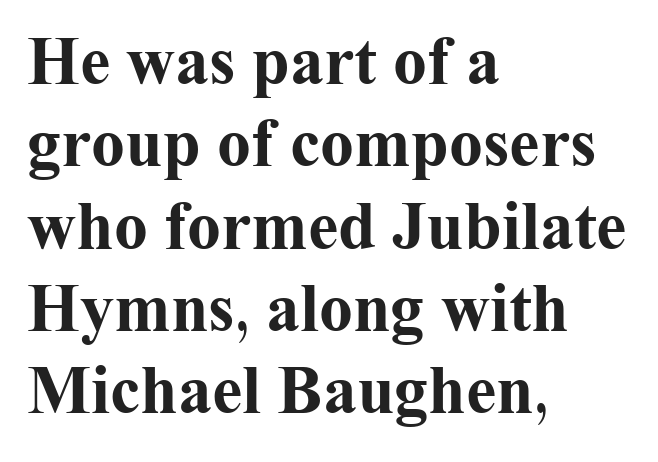
The image shows 68 px bold serif type, upright; set left-aligned, line spacing 1.21x, normal letter spacing, not underlined; medium stroke contrast and a medium x-height.
